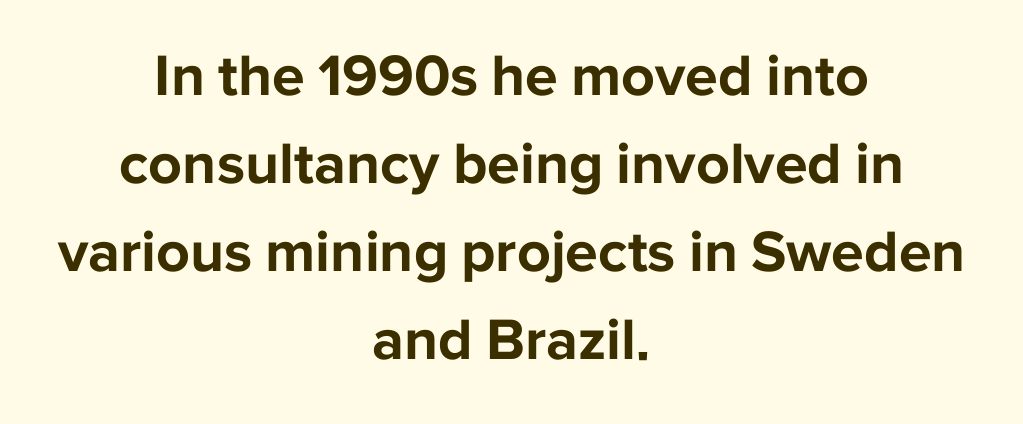
The rendering keeps characters at their native spacing. Notice how the stems are strictly vertical — no italics here. A full-strength bold gives these letters their thick strokes. Interline gaps are of average width in this sample. The gap between lines stays unmarked. Looks like regular typesetting: each glyph gets only the width it needs.
